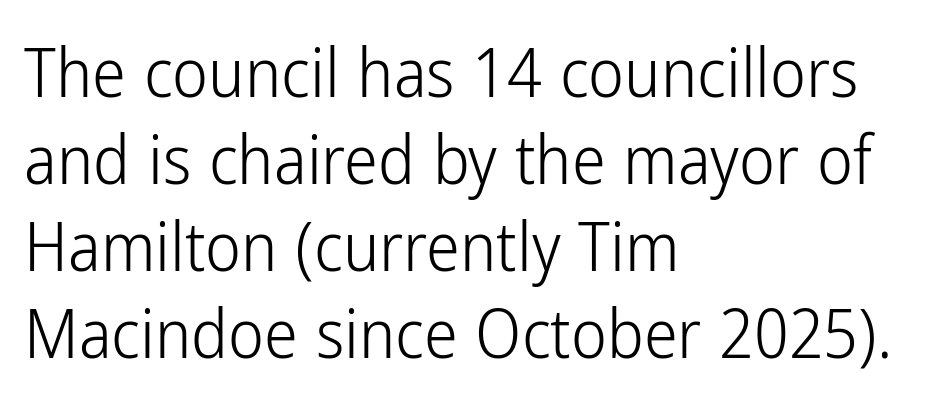
{"serif": "no", "italic": "no", "bold": "no", "weight": "light", "width": "condensed", "stroke_contrast": "low", "x_height": "medium", "monospaced": "no", "underline": "no", "align": "left", "line_spacing": "normal", "line_spacing_ratio": 1.28, "letter_spacing": "normal", "letter_spacing_em": 0.0, "glyph_px": 68}
